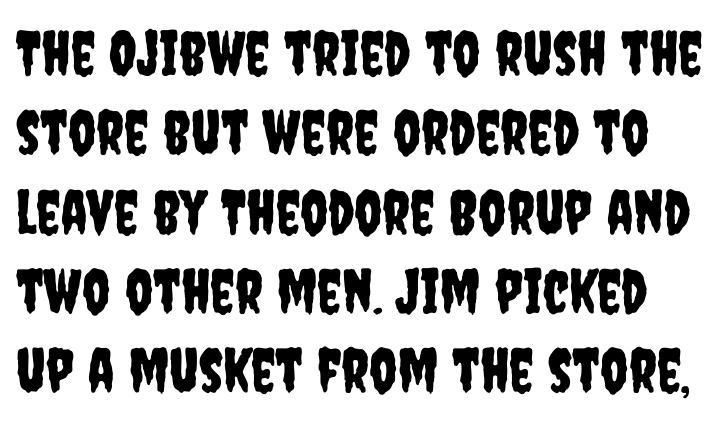
Q: Is the text italic (slanted)? A: No, it is upright.
Q: Is the typeface a serif or a sans-serif typeface? A: Sans-serif.
Q: Is the text underlined? A: No.
Q: Is the spacing between letters normal or unusually wide? A: Normal.
Q: Is the spacing between lines tight, normal or loose? A: Normal.
Q: Width (condensed, normal, or wide)? A: Condensed.
Q: Stroke contrast? A: Low.
Q: x-height? A: Large.
Q: Monospaced? A: No.
